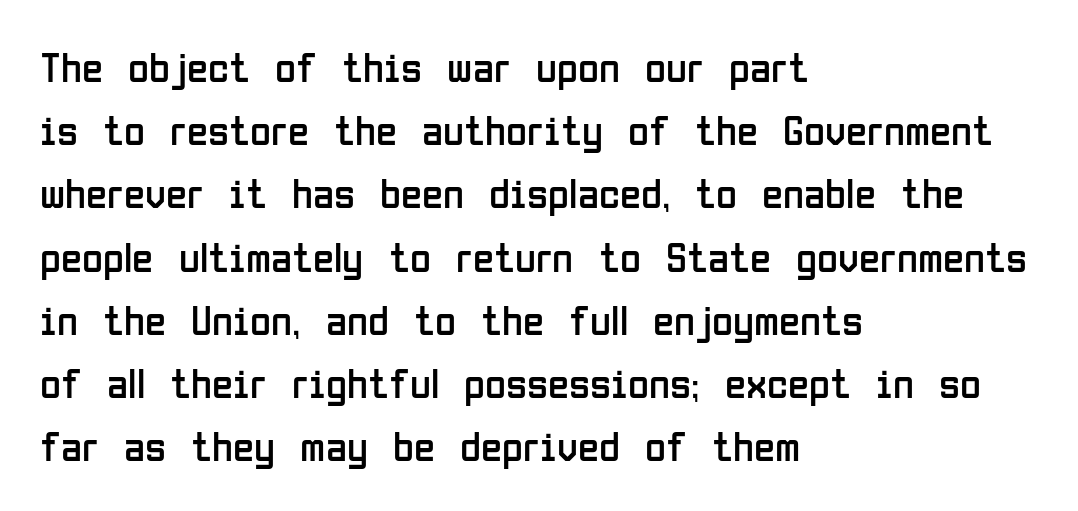
{"serif": "no", "italic": "no", "bold": "no", "weight": "regular", "width": "condensed", "stroke_contrast": "low", "x_height": "medium", "monospaced": "no", "underline": "no", "align": "left", "line_spacing": "normal", "line_spacing_ratio": 1.47, "letter_spacing": "normal", "letter_spacing_em": 0.0, "glyph_px": 43}
